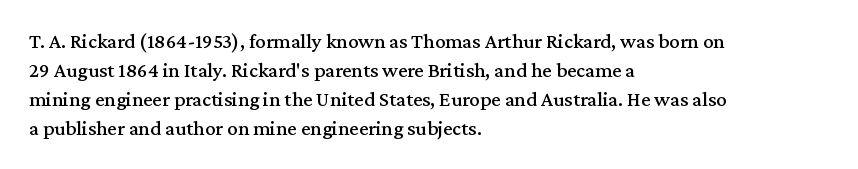
{"italic": "no", "underline": "no", "align": "left", "line_spacing": "normal", "line_spacing_ratio": 1.38, "letter_spacing": "normal", "letter_spacing_em": 0.0, "glyph_px": 21}
